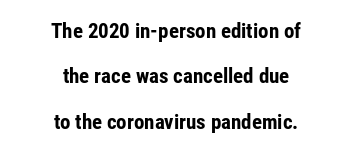
The image shows 21 px bold type, upright; set centered, loose line spacing (2.16x), normal letter spacing, not underlined.
